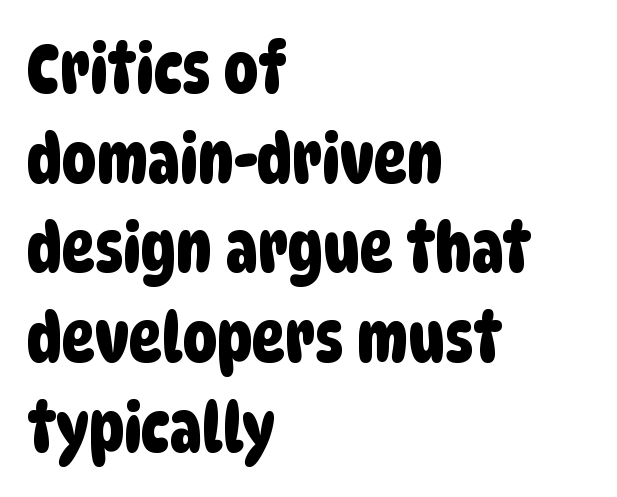
The passage shown is not underscored anywhere. The space between consecutive lines is moderate. Reading down the block, your eye returns to a fixed left position each line. Serif or sans? Sans — the stroke terminals are bare.
